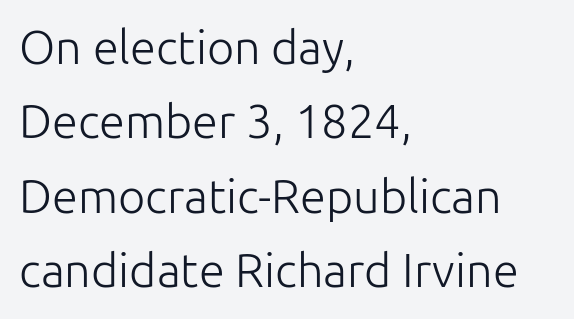
The image shows 47 px light sans-serif type, upright; set left-aligned, normal line spacing (1.58x), normal letter spacing, not underlined; low stroke contrast and a medium x-height.
